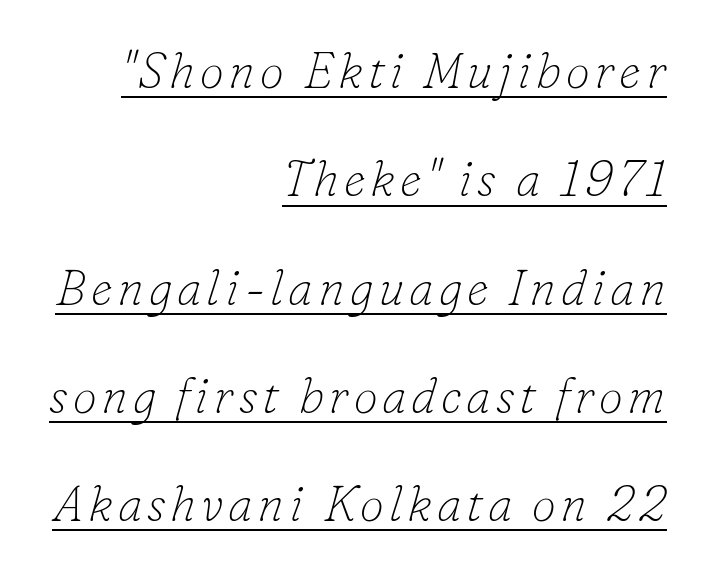
Q: Is the text bold? A: No.
Q: Is the text italic (slanted)? A: Yes, it leans right by about 16 degrees.
Q: Is the typeface a serif or a sans-serif typeface? A: Serif.
Q: Is the text underlined? A: Yes.
Q: How is the paragraph aligned? A: Right-aligned.
Q: Is the spacing between lines tight, normal or loose? A: Loose.
Q: Width (condensed, normal, or wide)? A: Normal.
Q: Stroke contrast? A: Low.
Q: x-height? A: Small.
Q: Monospaced? A: No.
